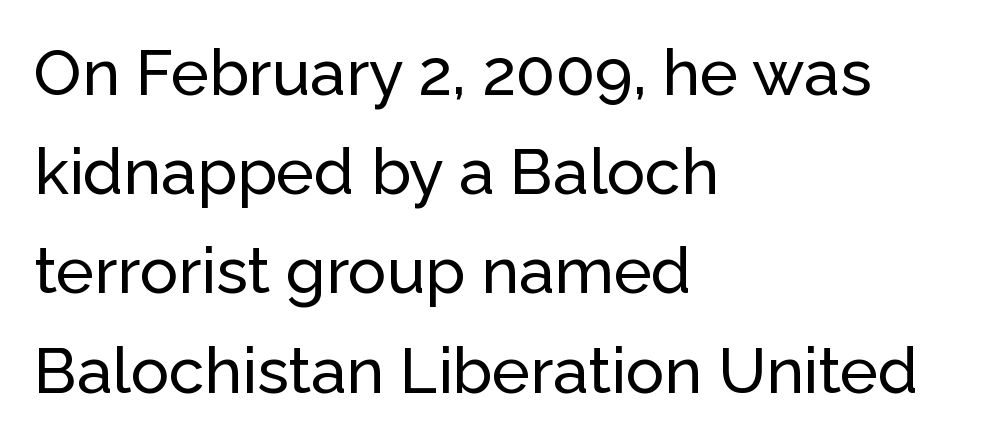
This sample uses an upright cut, with every glyph sitting square on the baseline. The type is set solid horizontally, with unmodified tracking. Grotesque or geometric, the face here clearly has no serifs. Where is the straight margin? On the left.
